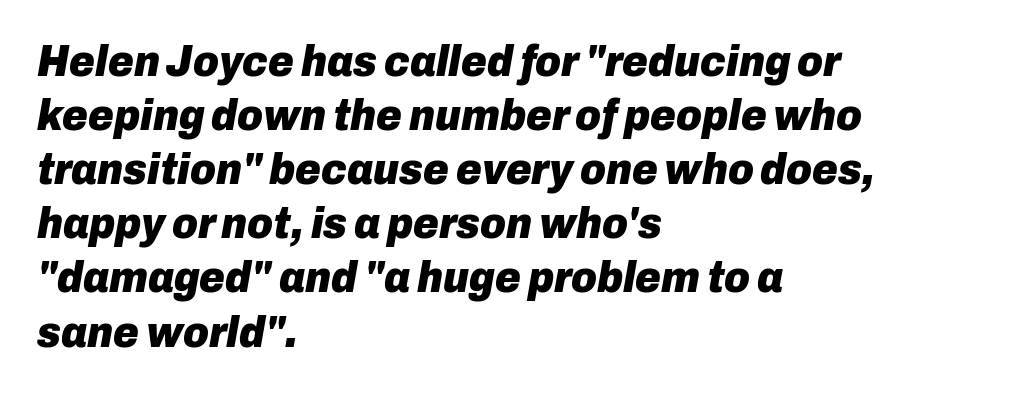
Q: Is the text bold? A: Yes.
Q: Is the text italic (slanted)? A: Yes, it leans right by about 10 degrees.
Q: Is the text underlined? A: No.
Q: How is the paragraph aligned? A: Left-aligned.
Q: Is the spacing between letters normal or unusually wide? A: Normal.
Q: Width (condensed, normal, or wide)? A: Normal.
Q: Stroke contrast? A: Low.
Q: x-height? A: Medium.
Q: Monospaced? A: No.
